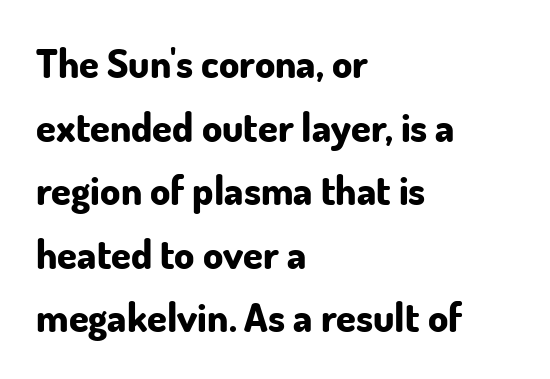
Proportional: the letters do not fall into vertical columns. The type is set solid horizontally, with unmodified tracking. The letters stand straight up with perfectly vertical stems. Honestly, the row spacing looks completely unremarkable. The gap between lines stays unmarked. Caption: multi-line text, flush left, ragged right.
